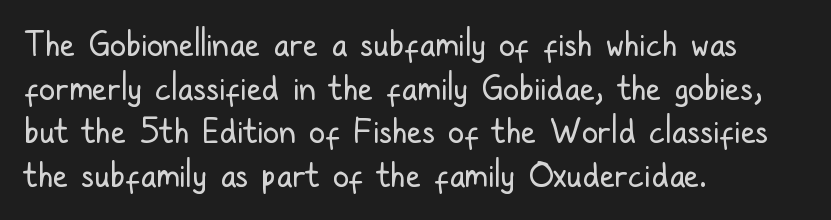
In terms of letterspacing, this is plain default setting. Successive baselines arrive at the customary interval. You could not count columns in this text — the font is proportionally spaced. This is the regular roman posture of the typeface. Unlike a traditional serif, this face leaves its strokes unadorned. Counters stay open thanks to moderate or lighter strokes.
